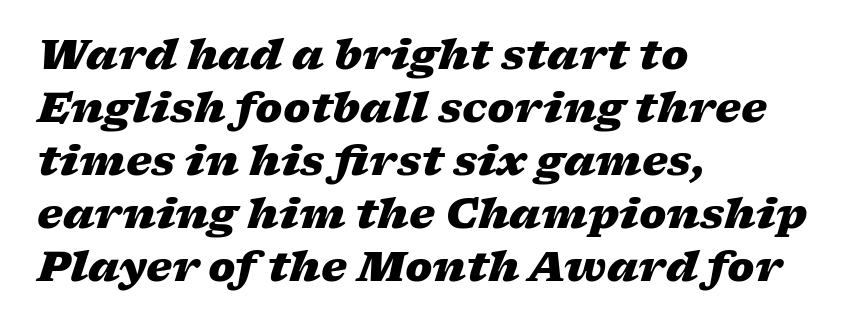
The image shows 41 px heavy, wide type, italic (leaning right); set left-aligned, normal line spacing (1.29x), normal letter spacing, not underlined; low stroke contrast and a medium x-height.
